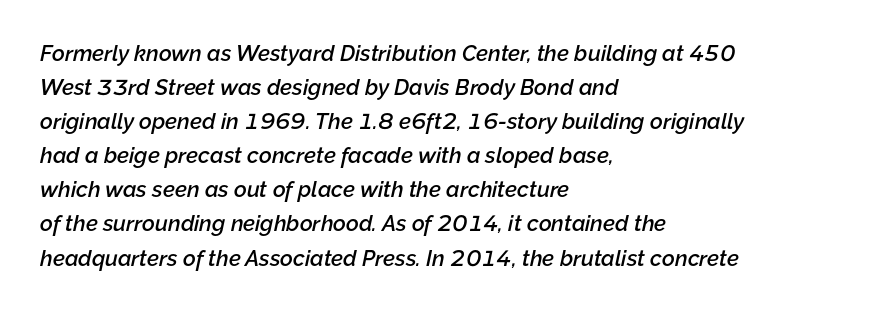
{"italic": "yes", "lean": "right", "slant_degrees": 12, "bold": "semi", "underline": "no", "align": "left", "line_spacing": "normal", "line_spacing_ratio": 1.55, "letter_spacing": "normal", "letter_spacing_em": 0.0, "glyph_px": 22}
